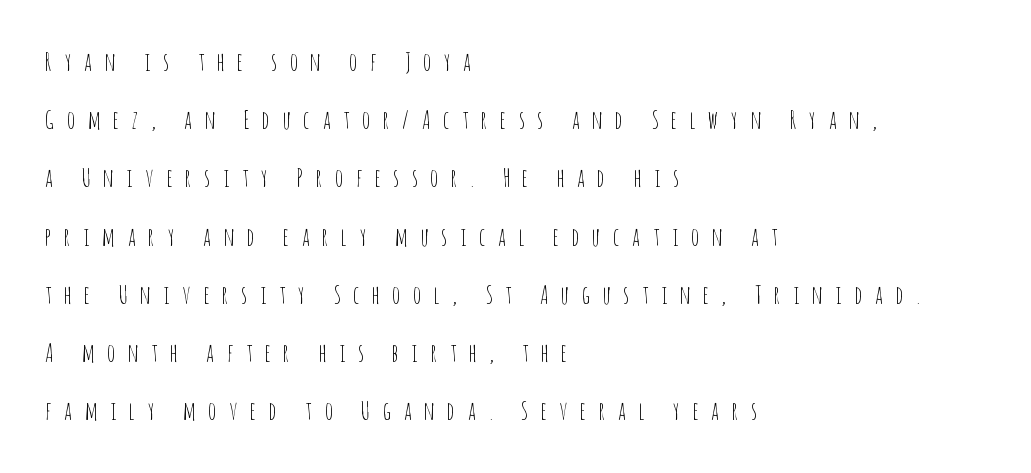
The image shows 25 px text type, upright; set left-aligned, loose line spacing (2.33x), unusually wide letter spacing (+0.5 em), not underlined.
